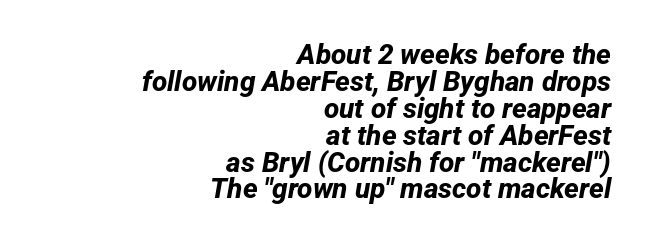
{"serif": "no", "bold": "yes", "weight": "bold", "width": "normal", "stroke_contrast": "low", "x_height": "medium", "monospaced": "no", "underline": "no", "align": "right", "line_spacing": "tight", "line_spacing_ratio": 0.96, "letter_spacing": "normal", "letter_spacing_em": 0.0, "glyph_px": 28}
